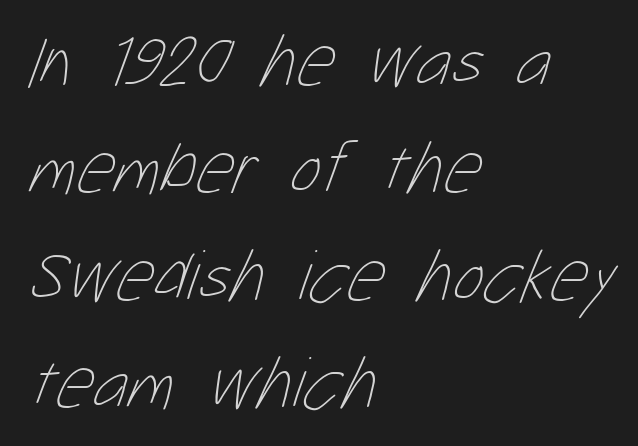
Q: Is the text bold? A: No.
Q: Is the text underlined? A: No.
Q: How is the paragraph aligned? A: Left-aligned.
Q: Is the spacing between letters normal or unusually wide? A: Normal.
Q: Is the spacing between lines tight, normal or loose? A: Normal.
Q: Width (condensed, normal, or wide)? A: Condensed.
Q: Stroke contrast? A: Low.
Q: x-height? A: Medium.
Q: Monospaced? A: No.
